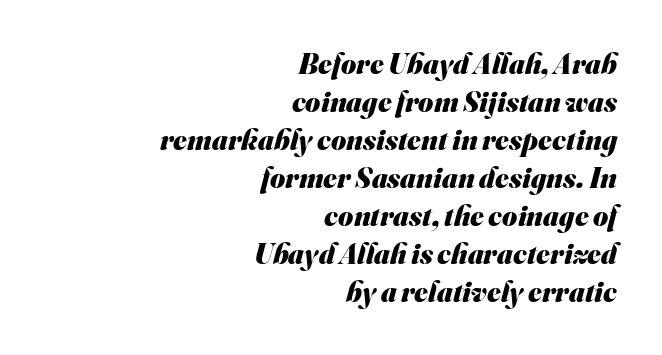
Q: Is the text bold? A: Yes.
Q: Is the typeface a serif or a sans-serif typeface? A: Sans-serif.
Q: Is the text underlined? A: No.
Q: How is the paragraph aligned? A: Right-aligned.
Q: Is the spacing between letters normal or unusually wide? A: Normal.
Q: Is the spacing between lines tight, normal or loose? A: Normal.
Q: Width (condensed, normal, or wide)? A: Normal.
Q: Stroke contrast? A: Medium.
Q: x-height? A: Small.
Q: Monospaced? A: No.
